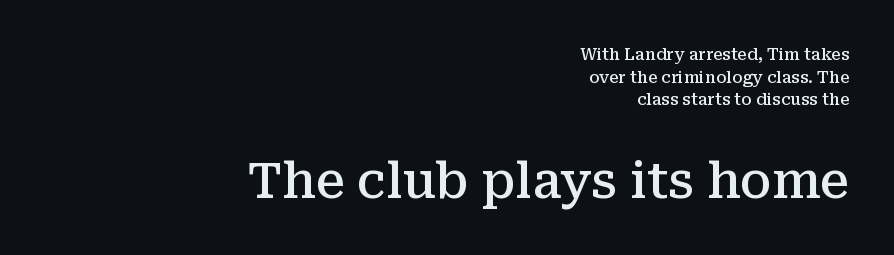
{"serif": "yes", "italic": "no", "bold": "semi", "weight": "semibold", "width": "normal", "stroke_contrast": "medium", "x_height": "medium", "monospaced": "no", "underline": "no", "align": "right", "line_spacing": "normal", "line_spacing_ratio": 1.41, "letter_spacing": "normal", "letter_spacing_em": 0.0, "larger_block": "second", "size_ratio": 3.06, "glyph_px": 49}
